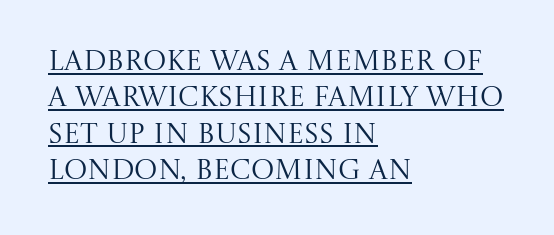
Short note: letters normally spaced. Is there much room between lines? A standard amount, neither cramped nor airy. Somebody hit Ctrl+U on this one — the words are underlined. The text was rendered using a seriffed face with decorative stroke endings. This rendering uses left alignment, leaving the right contour irregular.
